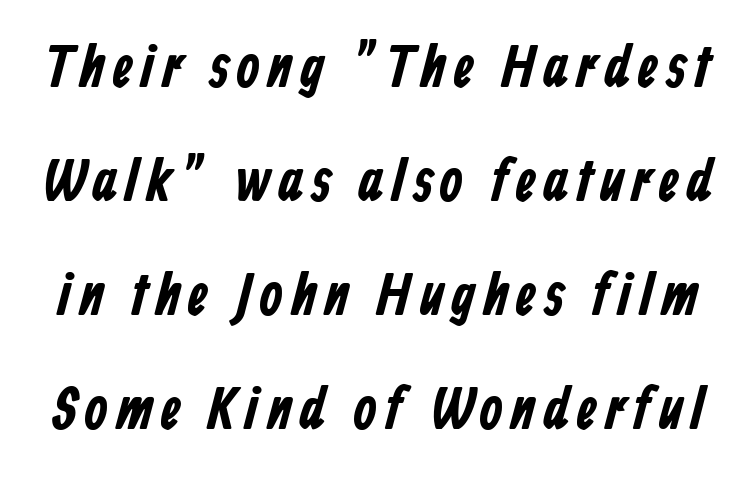
The image shows 60 px bold, condensed sans-serif type; set loose line spacing (1.9x), not underlined; low stroke contrast and a medium x-height.
